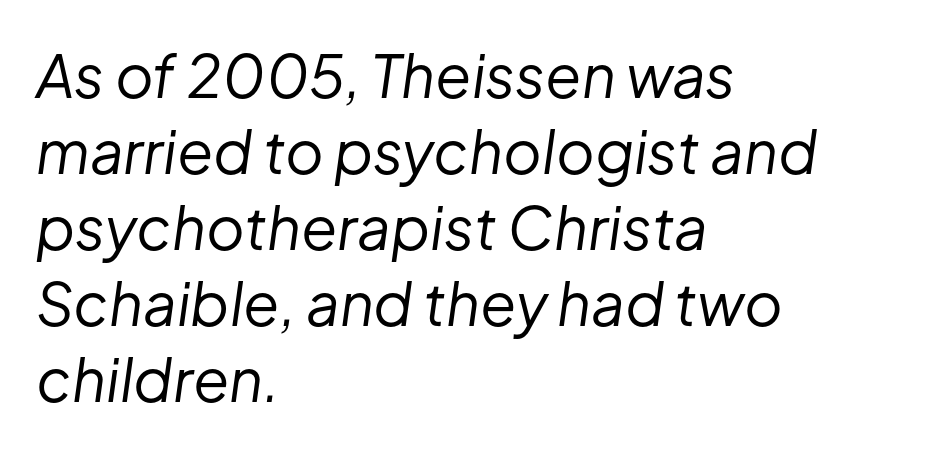
Q: Is the text bold? A: No.
Q: Is the text italic (slanted)? A: Yes, it leans right by about 8 degrees.
Q: Is the text underlined? A: No.
Q: How is the paragraph aligned? A: Left-aligned.
Q: Is the spacing between letters normal or unusually wide? A: Normal.
Q: Is the spacing between lines tight, normal or loose? A: Normal.
Q: Width (condensed, normal, or wide)? A: Normal.
Q: Stroke contrast? A: Low.
Q: x-height? A: Medium.
Q: Monospaced? A: No.
